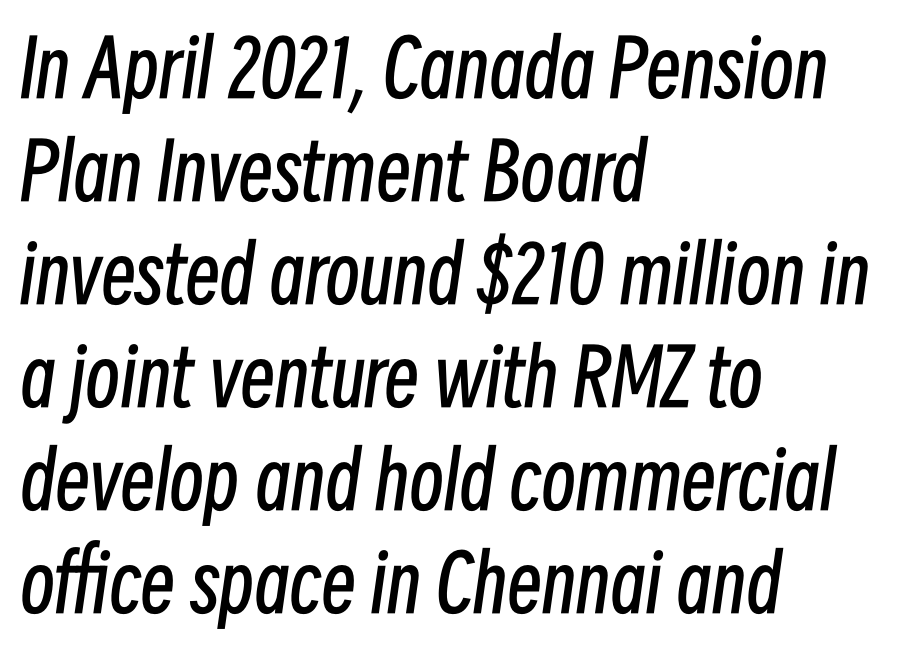
Weight: in the light-to-regular range. What's the leading like? Ordinary, nothing unusual. Compared with a centered layout, this one pins lines to the left instead. Default kerning and tracking; the words read as compact shapes. The face used here is proportionally spaced, like ordinary book or web type. Compared with ordinary roman type, these characters are visibly tilted.
